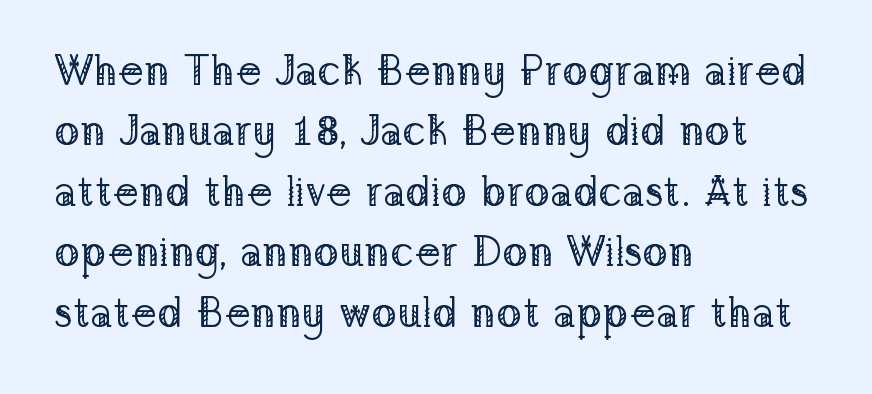
{"serif": "yes", "italic": "no", "bold": "no", "weight": "regular", "width": "normal", "stroke_contrast": "low", "x_height": "medium", "monospaced": "no", "underline": "no", "align": "left", "line_spacing": "normal", "line_spacing_ratio": 1.44, "letter_spacing": "normal", "letter_spacing_em": 0.0, "glyph_px": 42}
